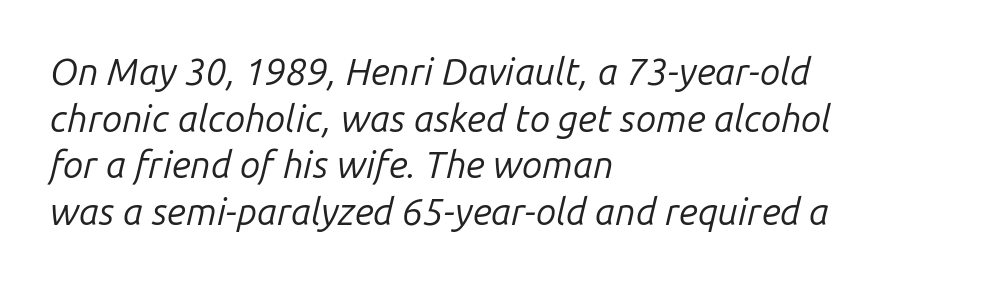
The image shows 37 px regular-weight type, italic (leaning right); set left-aligned, normal line spacing (1.26x), normal letter spacing, not underlined; low stroke contrast and a medium x-height.
